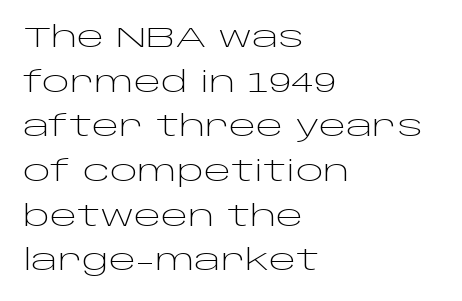
{"serif": "no", "italic": "no", "bold": "no", "weight": "light", "width": "wide", "stroke_contrast": "low", "x_height": "large", "monospaced": "no", "underline": "no", "align": "left", "line_spacing": "normal", "line_spacing_ratio": 1.54, "letter_spacing": "normal", "letter_spacing_em": 0.0, "glyph_px": 29}
